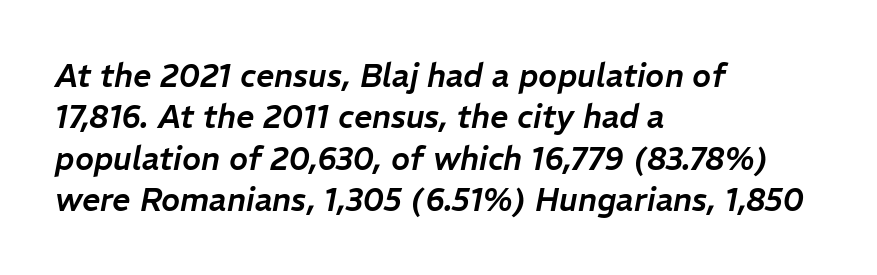
Q: Is the text italic (slanted)? A: Yes, it leans right by about 11 degrees.
Q: Is the text underlined? A: No.
Q: How is the paragraph aligned? A: Left-aligned.
Q: Is the spacing between letters normal or unusually wide? A: Normal.
Q: Is the spacing between lines tight, normal or loose? A: Normal.
Q: Width (condensed, normal, or wide)? A: Normal.
Q: Stroke contrast? A: Low.
Q: x-height? A: Medium.
Q: Monospaced? A: No.
